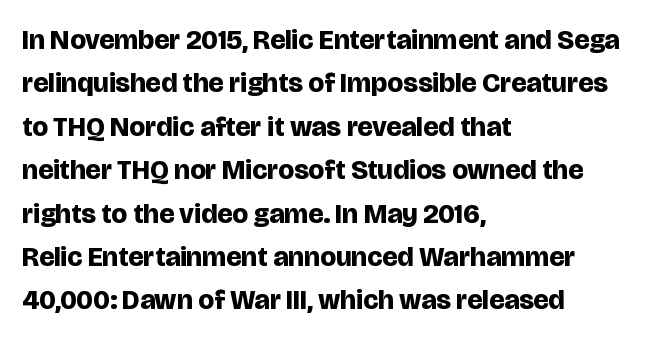
The image shows 28 px bold sans-serif type, upright; set left-aligned, normal line spacing (1.55x), normal letter spacing, not underlined; low stroke contrast and a large x-height.
